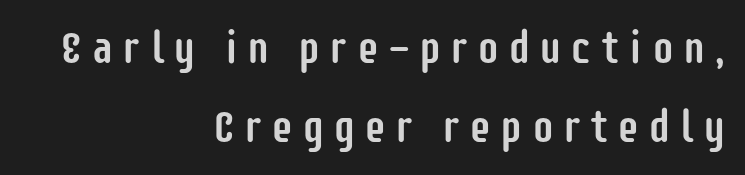
The image shows 45 px condensed sans-serif type, upright; set right-aligned, line spacing 1.76x, not underlined; low stroke contrast and a large x-height.
